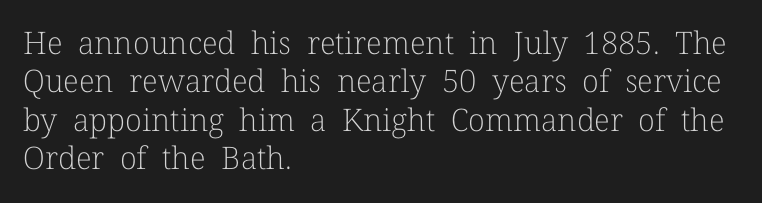
Q: Is the text bold? A: No.
Q: Is the text italic (slanted)? A: No, it is upright.
Q: Is the typeface a serif or a sans-serif typeface? A: Serif.
Q: Is the text underlined? A: No.
Q: How is the paragraph aligned? A: Left-aligned.
Q: Is the spacing between letters normal or unusually wide? A: Normal.
Q: Width (condensed, normal, or wide)? A: Normal.
Q: Stroke contrast? A: Low.
Q: x-height? A: Medium.
Q: Monospaced? A: No.
